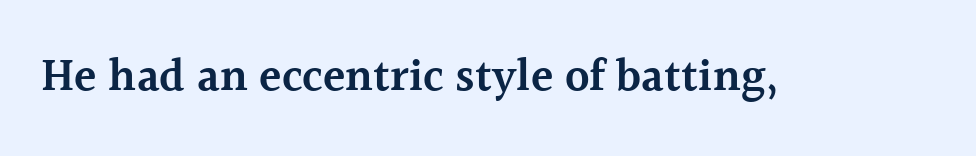
The image shows 46 px semibold serif type, upright; set normal letter spacing, not underlined; a medium x-height.
